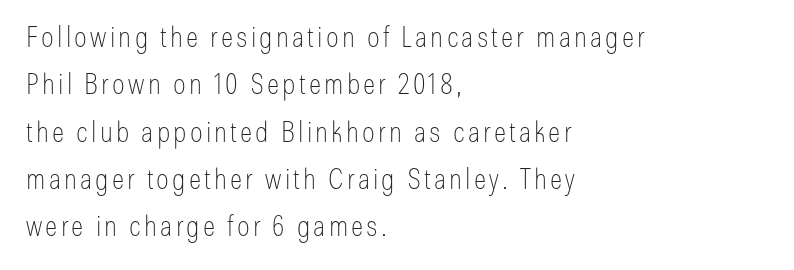
{"serif": "no", "italic": "no", "bold": "no", "weight": "thin", "width": "condensed", "stroke_contrast": "low", "x_height": "medium", "monospaced": "no", "underline": "no", "align": "left", "line_spacing": "normal", "line_spacing_ratio": 1.63, "glyph_px": 29}
